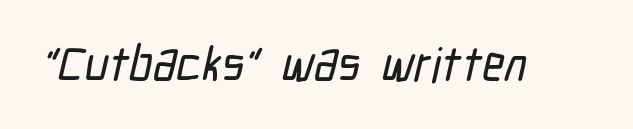
The image shows 48 px condensed sans-serif type; set normal letter spacing, not underlined; low stroke contrast and a medium x-height.
